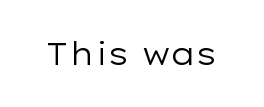
Q: Is the text bold? A: No.
Q: Is the text italic (slanted)? A: No, it is upright.
Q: Is the typeface a serif or a sans-serif typeface? A: Sans-serif.
Q: Is the text underlined? A: No.
Q: Is the spacing between letters normal or unusually wide? A: Normal.
Q: Width (condensed, normal, or wide)? A: Wide.
Q: Stroke contrast? A: Low.
Q: x-height? A: Medium.
Q: Monospaced? A: No.
